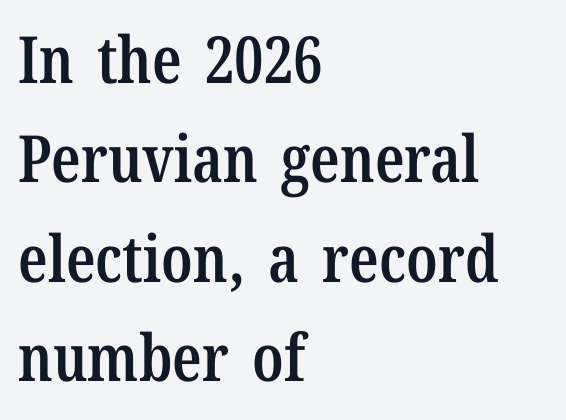
{"serif": "yes", "italic": "no", "bold": "semi", "weight": "semibold", "width": "condensed", "stroke_contrast": "low", "x_height": "medium", "monospaced": "no", "underline": "no", "align": "left", "line_spacing": "normal", "line_spacing_ratio": 1.53, "letter_spacing": "normal", "letter_spacing_em": 0.0, "glyph_px": 65}
